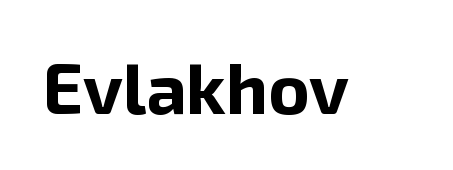
The axis of the letterforms is exactly vertical. Default kerning and tracking; the words read as compact shapes. The typeface chosen for these lines omits serifs. Emphasis by weight is at full strength: bold.
